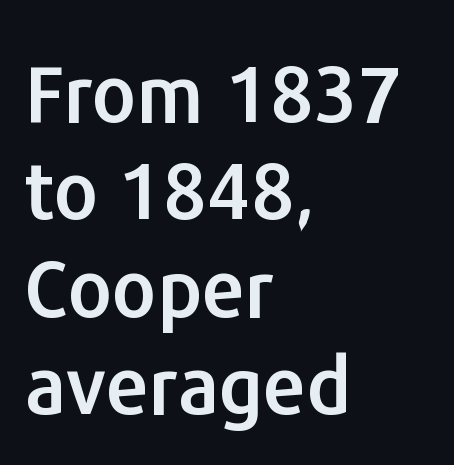
The image shows 78 px sans-serif type, upright; set left-aligned, normal line spacing (1.25x), normal letter spacing, not underlined; low stroke contrast and a medium x-height.
